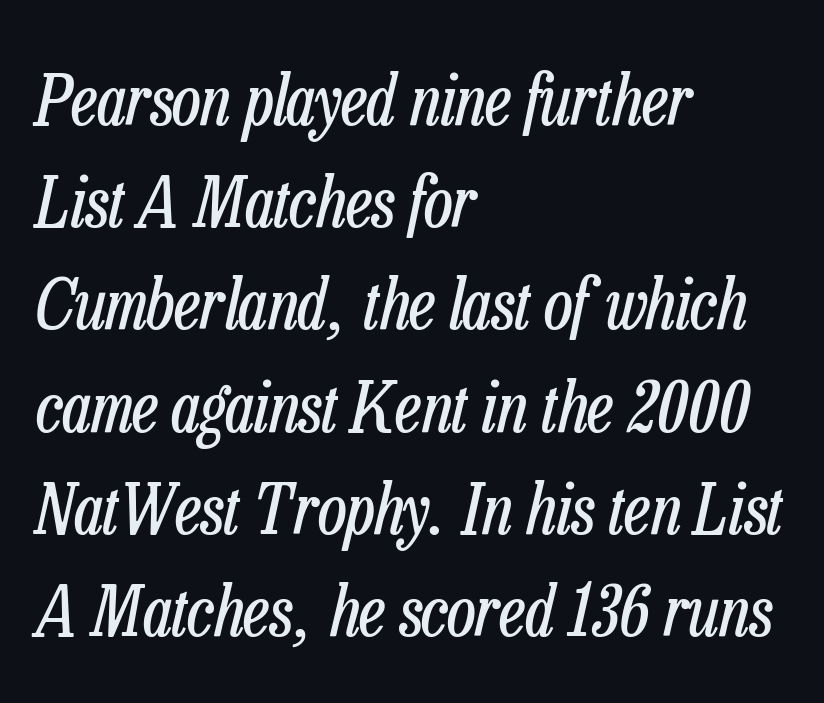
The image shows 70 px regular-weight, condensed type, italic (leaning right); set left-aligned, normal line spacing (1.46x), normal letter spacing, not underlined; low stroke contrast and a medium x-height.
